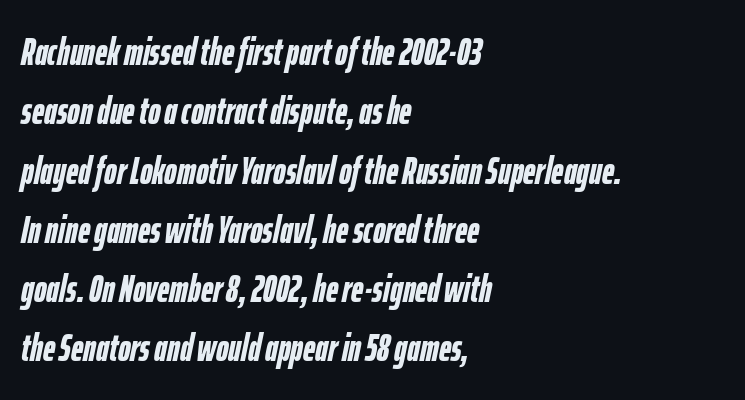
The image shows 38 px semibold, condensed type, italic (leaning right); set left-aligned, normal line spacing (1.56x), normal letter spacing, not underlined; low stroke contrast and a medium x-height.
